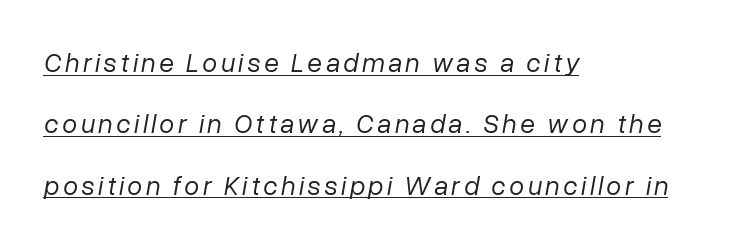
The image shows 27 px text type, italic (leaning right); set left-aligned, loose line spacing (2.27x), underlined.
